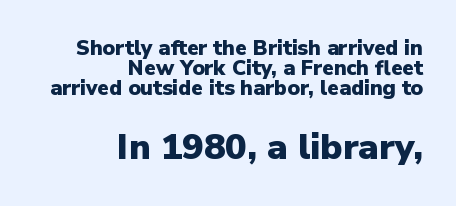
The image shows 36 px heavy sans-serif type, upright; set right-aligned, tight line spacing (0.96x), normal letter spacing, not underlined; the second (bottom) block is 1.71x larger; low stroke contrast and a medium x-height.
